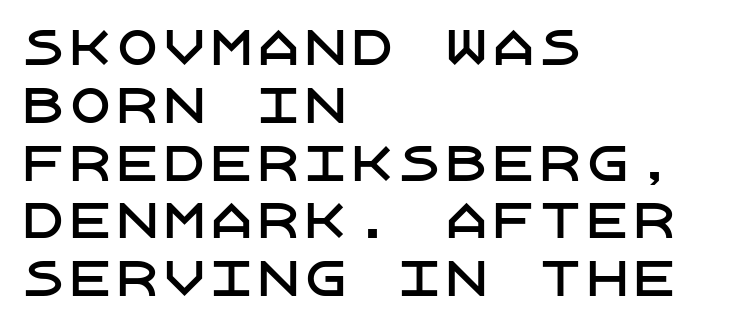
Posture: straight, roman, zero tilt. Does extra space separate the letters? No, they use regular spacing. Left-aligned paragraph, ragged on the right. A typesetter would label this face a sans. Just letters on the line, the space beneath them empty.
